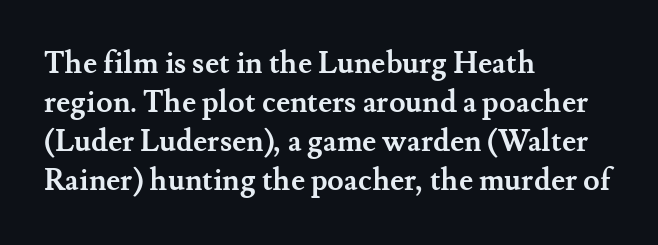
Left-aligned paragraph, ragged on the right. Normally led — the rows are evenly, conventionally spaced. This sample has the flowing, uneven cadence of proportional lettering. What weight is shown? A full bold with thick strokes.
